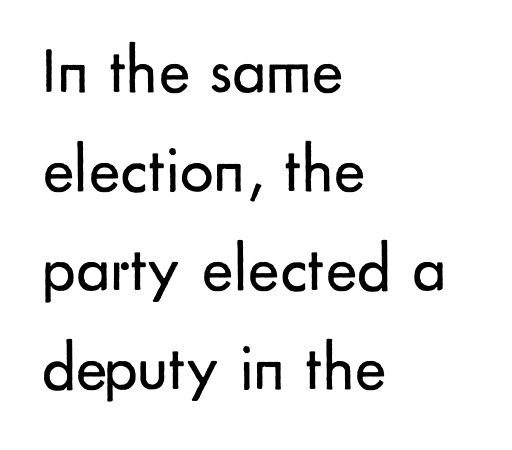
{"serif": "no", "italic": "no", "bold": "no", "weight": "regular", "width": "normal", "stroke_contrast": "low", "x_height": "small", "monospaced": "no", "underline": "no", "align": "left", "line_spacing": "normal", "line_spacing_ratio": 1.48, "letter_spacing": "normal", "letter_spacing_em": 0.0, "glyph_px": 67}
